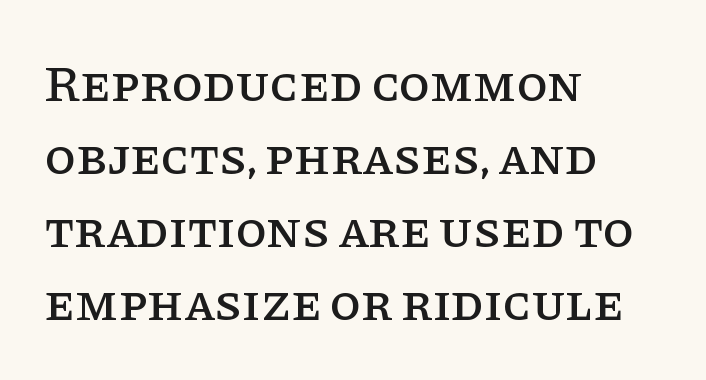
Q: Is the text italic (slanted)? A: No, it is upright.
Q: Is the typeface a serif or a sans-serif typeface? A: Serif.
Q: Is the text underlined? A: No.
Q: How is the paragraph aligned? A: Left-aligned.
Q: Is the spacing between letters normal or unusually wide? A: Normal.
Q: Is the spacing between lines tight, normal or loose? A: Normal.
Q: Width (condensed, normal, or wide)? A: Normal.
Q: Stroke contrast? A: Low.
Q: x-height? A: Large.
Q: Monospaced? A: No.
